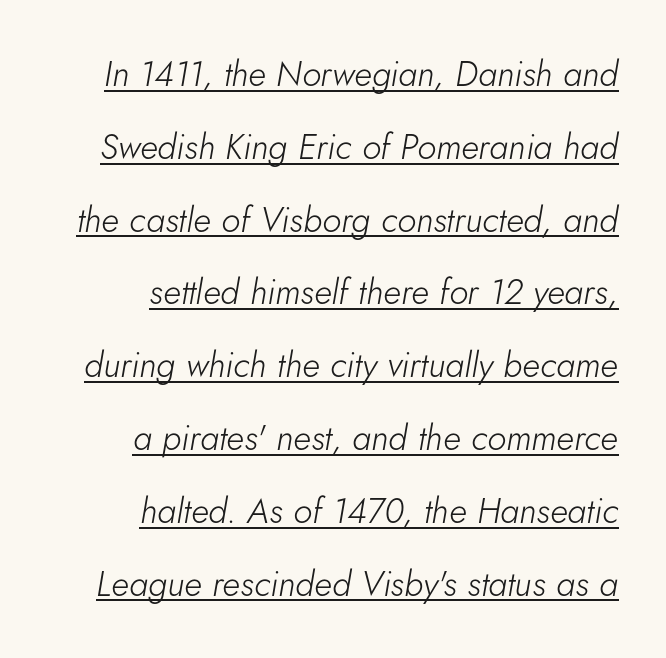
Q: Is the text bold? A: No.
Q: Is the text italic (slanted)? A: Yes, it leans right by about 5 degrees.
Q: Is the text underlined? A: Yes.
Q: How is the paragraph aligned? A: Right-aligned.
Q: Is the spacing between letters normal or unusually wide? A: Normal.
Q: Is the spacing between lines tight, normal or loose? A: Loose.
Q: Width (condensed, normal, or wide)? A: Normal.
Q: Stroke contrast? A: Low.
Q: x-height? A: Small.
Q: Monospaced? A: No.
